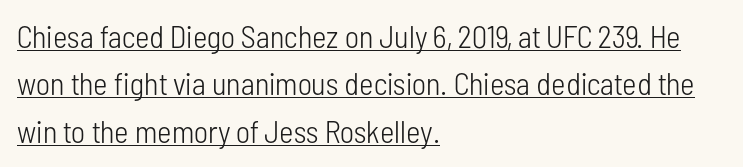
{"serif": "no", "italic": "no", "bold": "no", "weight": "light", "width": "condensed", "stroke_contrast": "low", "x_height": "medium", "monospaced": "no", "underline": "yes", "align": "left", "line_spacing": "normal", "line_spacing_ratio": 1.53, "letter_spacing": "normal", "letter_spacing_em": 0.0, "glyph_px": 31}
